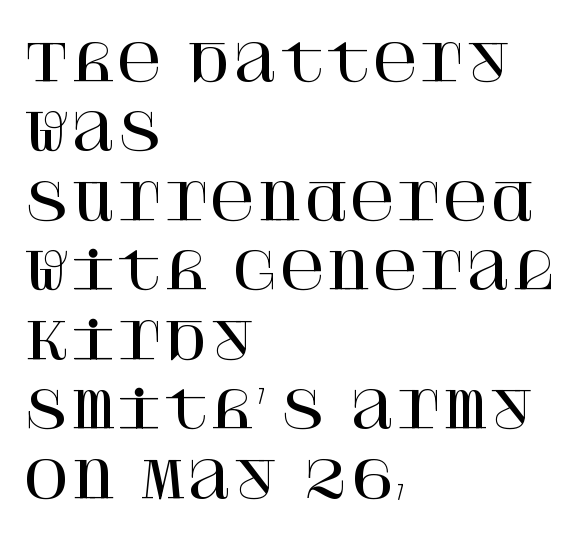
Q: Is the text italic (slanted)? A: No, it is upright.
Q: Is the typeface a serif or a sans-serif typeface? A: Serif.
Q: Is the text underlined? A: No.
Q: How is the paragraph aligned? A: Left-aligned.
Q: Is the spacing between letters normal or unusually wide? A: Normal.
Q: Is the spacing between lines tight, normal or loose? A: Normal.
Q: Width (condensed, normal, or wide)? A: Normal.
Q: Stroke contrast? A: High.
Q: x-height? A: Large.
